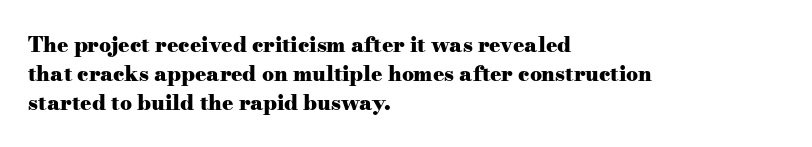
Leftover space on each line is placed entirely after the last word. The baseline area is clear. Tracking value appears to be zero — textbook default spacing. Is the type bold? Yes — the strokes are clearly thick and heavy.
